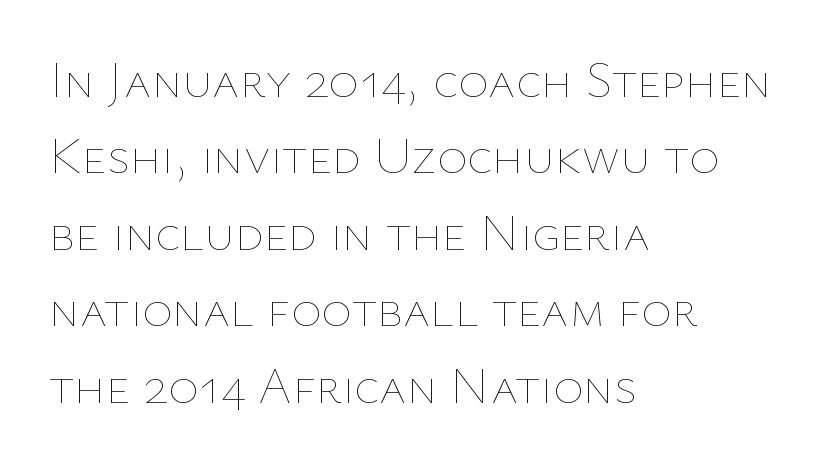
Check the space under the baseline: it is left empty. This sample uses plain, unmodified letter spacing. Posture: straight, roman, zero tilt. These lines are rendered in a variable-pitch font.
